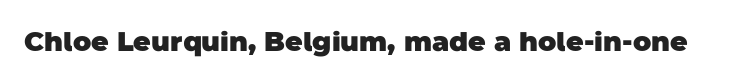
Q: Is the text bold? A: Yes.
Q: Is the text underlined? A: No.
Q: Is the spacing between letters normal or unusually wide? A: Normal.
